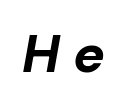
The letters are bold, with thick, heavy strokes. Note the varied advance widths — an 'i' is clearly narrower than an 'm'. Emphasis-style slanted type is in use. Observe the wide spacing: letters keep a clear distance from each other. A bare baseline throughout the passage.
